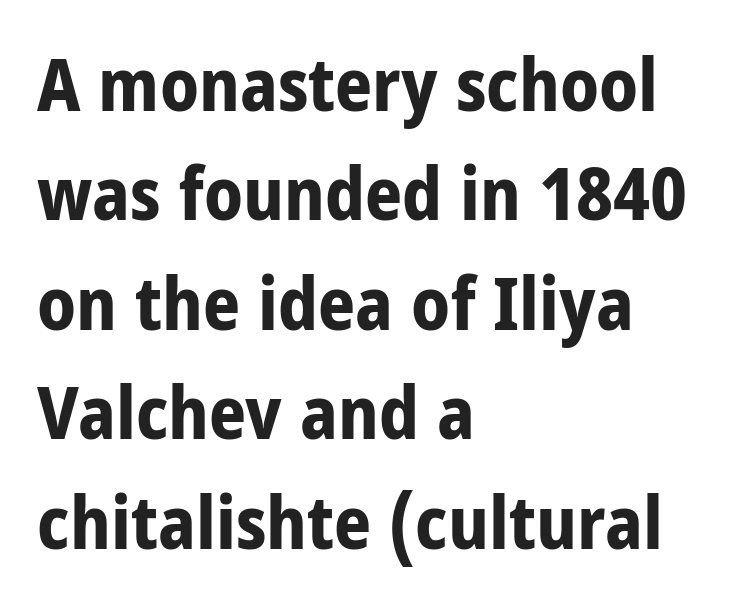
It's the straight-up-and-down kind of type. A typesetter would label this face a sans. Leading: standard. The string is rendered with underlining switched off. The rendering uses natural spacing where letterforms have individual widths.
